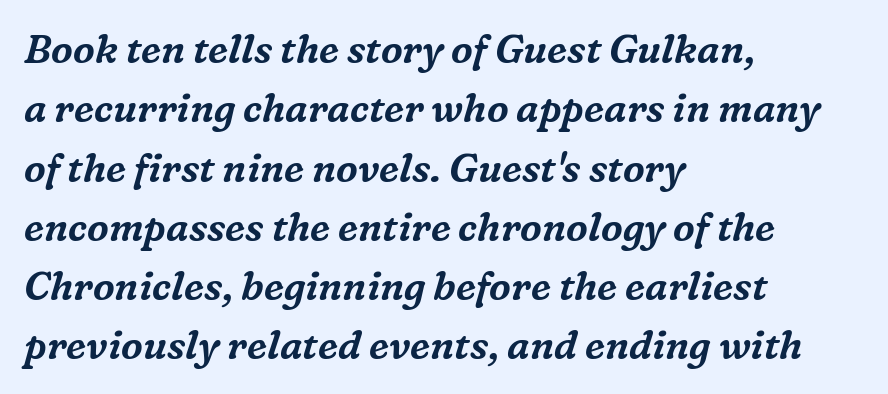
{"serif": "yes", "italic": "yes", "lean": "right", "slant_degrees": 16, "width": "normal", "stroke_contrast": "medium", "x_height": "medium", "monospaced": "no", "underline": "no", "align": "left", "line_spacing": "normal", "line_spacing_ratio": 1.52, "letter_spacing": "normal", "letter_spacing_em": 0.0, "glyph_px": 39}
